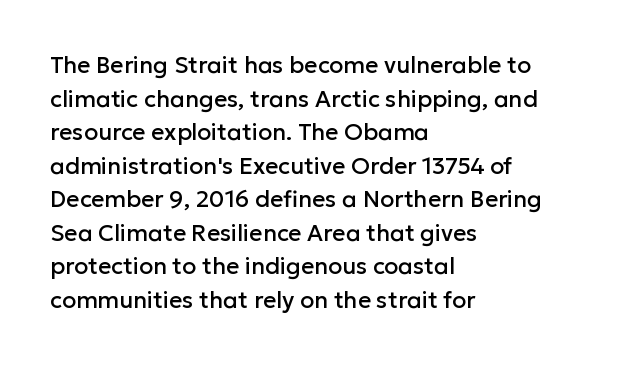
{"italic": "no", "underline": "no", "align": "left", "line_spacing": "normal", "line_spacing_ratio": 1.46, "letter_spacing": "normal", "letter_spacing_em": 0.0, "glyph_px": 23}
